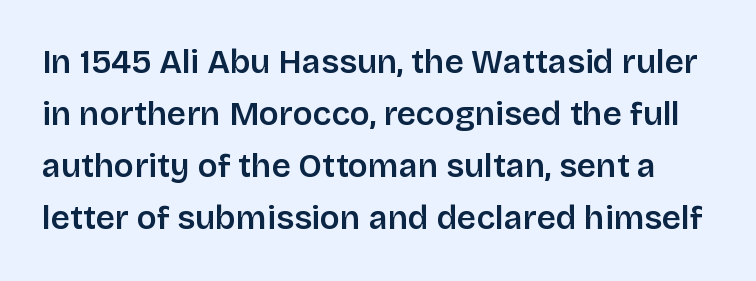
Q: Is the text bold? A: Semi-bold.
Q: Is the text italic (slanted)? A: No, it is upright.
Q: Is the typeface a serif or a sans-serif typeface? A: Sans-serif.
Q: Is the text underlined? A: No.
Q: Is the spacing between letters normal or unusually wide? A: Normal.
Q: Is the spacing between lines tight, normal or loose? A: Normal.
Q: Width (condensed, normal, or wide)? A: Normal.
Q: Stroke contrast? A: Low.
Q: x-height? A: Large.
Q: Monospaced? A: No.
